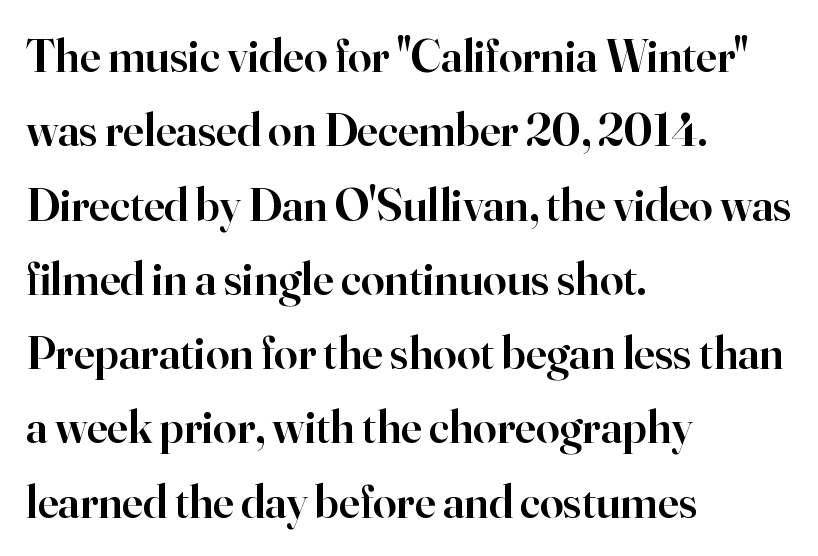
Q: Is the text bold? A: Semi-bold.
Q: Is the text italic (slanted)? A: No, it is upright.
Q: Is the typeface a serif or a sans-serif typeface? A: Serif.
Q: Is the text underlined? A: No.
Q: How is the paragraph aligned? A: Left-aligned.
Q: Is the spacing between letters normal or unusually wide? A: Normal.
Q: Is the spacing between lines tight, normal or loose? A: Normal.
Q: Width (condensed, normal, or wide)? A: Normal.
Q: Stroke contrast? A: High.
Q: x-height? A: Small.
Q: Monospaced? A: No.
